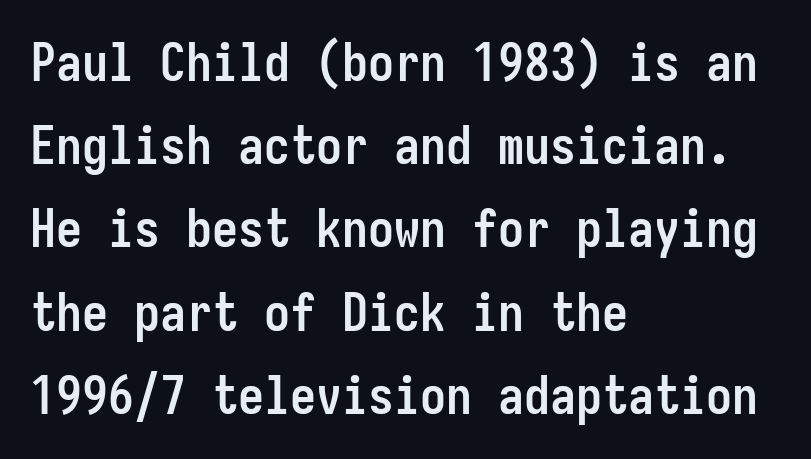
The image shows 52 px semibold, condensed sans-serif type, upright, monospaced; set left-aligned, normal line spacing (1.6x), normal letter spacing, not underlined; low stroke contrast and a medium x-height.
